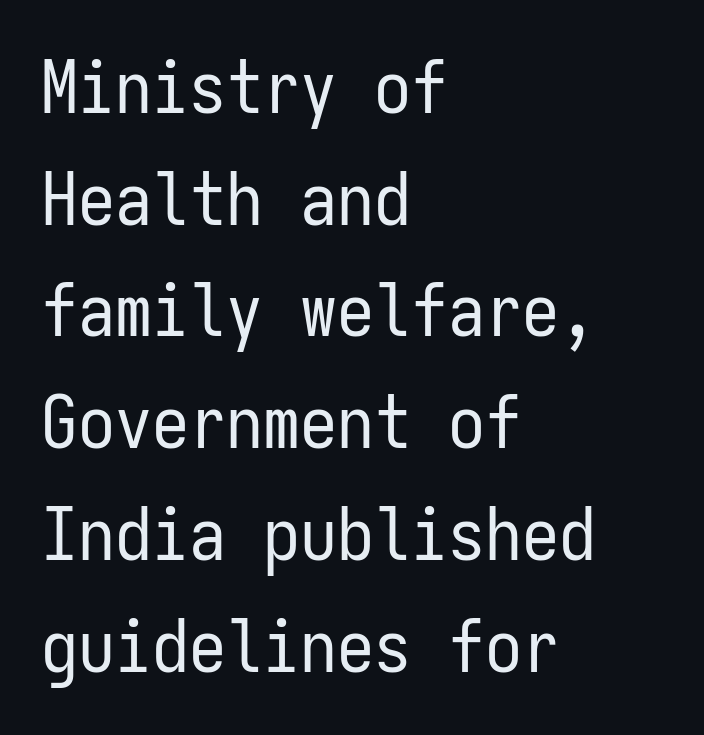
The image shows 74 px regular-weight, condensed sans-serif type, upright, monospaced; set left-aligned, normal line spacing (1.51x), normal letter spacing, not underlined; low stroke contrast and a medium x-height.
